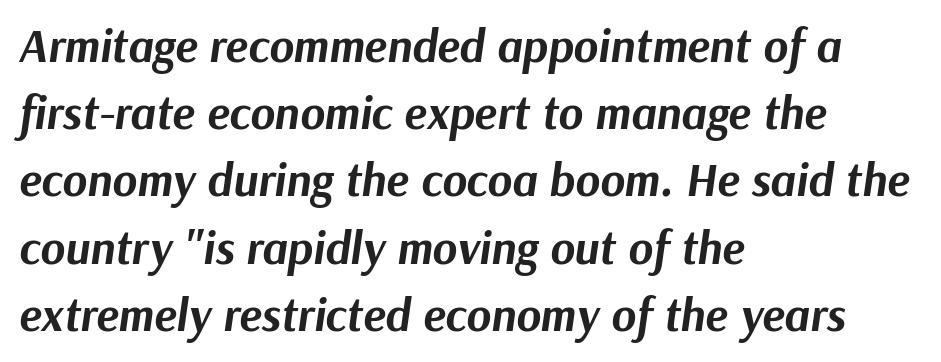
Q: Is the text bold? A: Yes.
Q: Is the text italic (slanted)? A: Yes, it leans right by about 9 degrees.
Q: Is the text underlined? A: No.
Q: How is the paragraph aligned? A: Left-aligned.
Q: Is the spacing between letters normal or unusually wide? A: Normal.
Q: Is the spacing between lines tight, normal or loose? A: Normal.
Q: Width (condensed, normal, or wide)? A: Normal.
Q: Stroke contrast? A: Medium.
Q: x-height? A: Medium.
Q: Monospaced? A: No.
